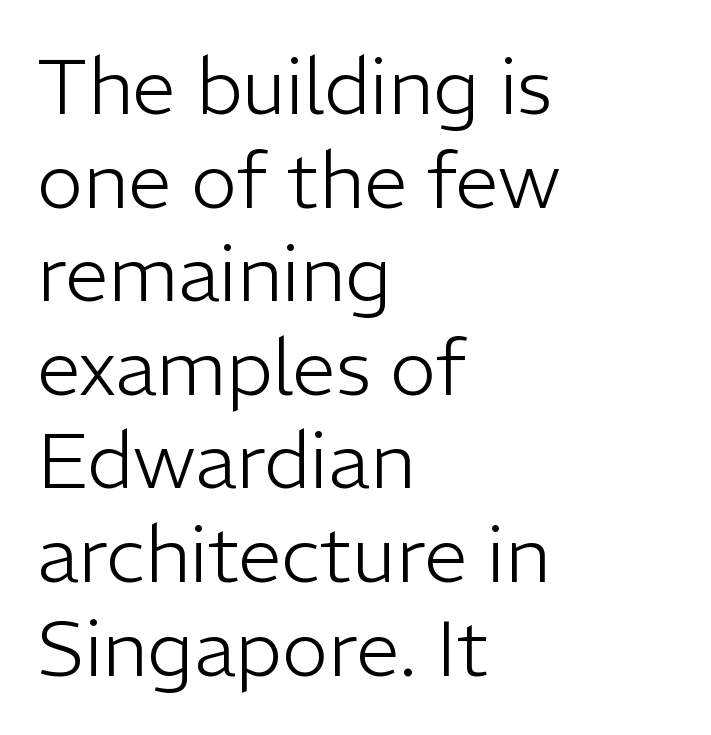
{"serif": "no", "italic": "no", "bold": "no", "weight": "light", "width": "normal", "stroke_contrast": "low", "x_height": "medium", "monospaced": "no", "underline": "no", "align": "left", "line_spacing_ratio": 1.2, "letter_spacing": "normal", "letter_spacing_em": 0.0, "glyph_px": 78}
